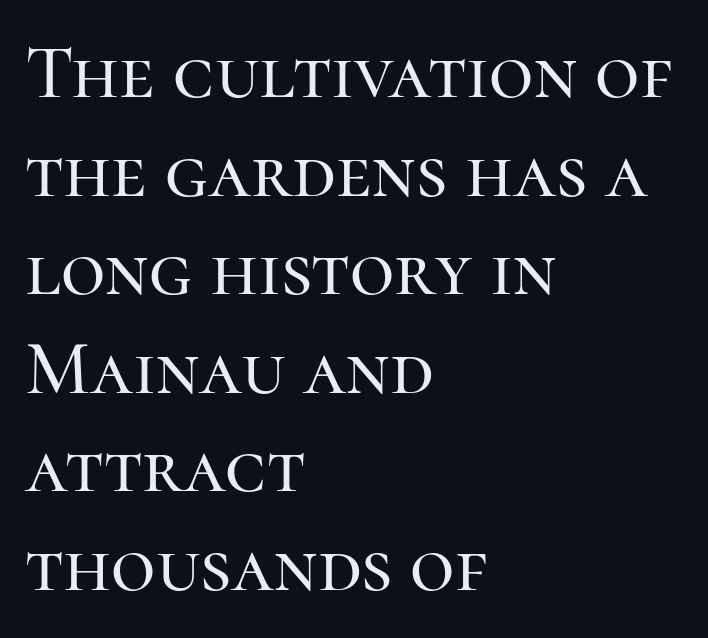
Style check: upright. Serif or sans? Serif — the stroke terminals have little feet. You could not count columns in this text — the font is proportionally spaced. The string is rendered with underlining switched off.
